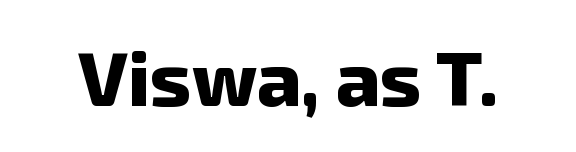
Is this a fixed-width face? No — the glyphs have proportional, varying widths. Every letter is thick-stroked: bold, no question. Honestly, there is no underline to notice here at all. Observe the absence of serifs on each vertical stroke in this sample. Tracking here is standard; glyphs follow each other at the usual distance.
